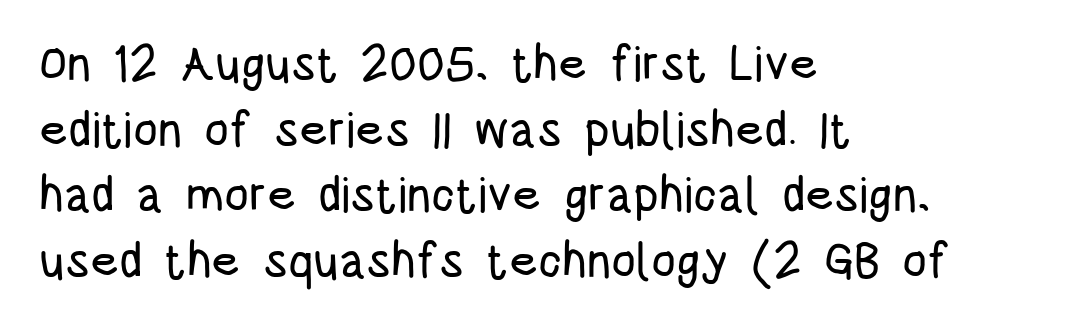
The image shows 49 px condensed sans-serif type, upright; set left-aligned, normal line spacing (1.34x), normal letter spacing, not underlined; low stroke contrast and a large x-height.
